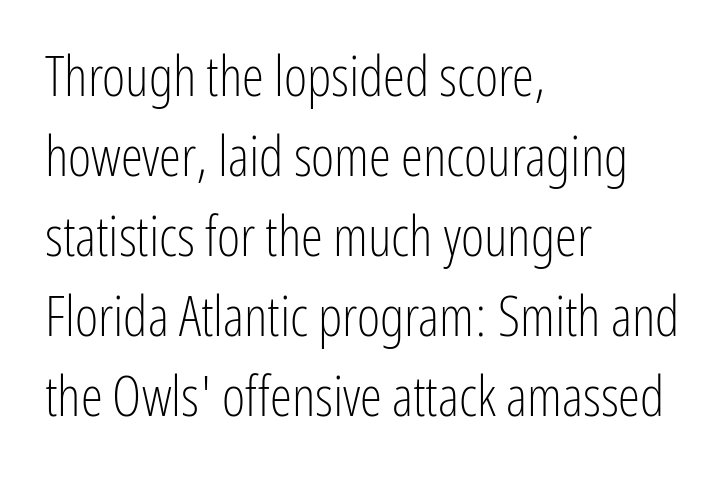
Q: Is the text bold? A: No.
Q: Is the text italic (slanted)? A: No, it is upright.
Q: Is the typeface a serif or a sans-serif typeface? A: Sans-serif.
Q: Is the text underlined? A: No.
Q: How is the paragraph aligned? A: Left-aligned.
Q: Is the spacing between letters normal or unusually wide? A: Normal.
Q: Is the spacing between lines tight, normal or loose? A: Normal.
Q: Width (condensed, normal, or wide)? A: Condensed.
Q: Stroke contrast? A: Low.
Q: x-height? A: Medium.
Q: Monospaced? A: No.
